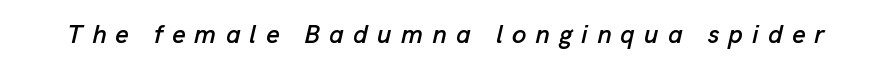
Q: Is the text italic (slanted)? A: Yes, it leans right by about 13 degrees.
Q: Is the text underlined? A: No.
Q: Is the spacing between letters normal or unusually wide? A: Unusually wide.
